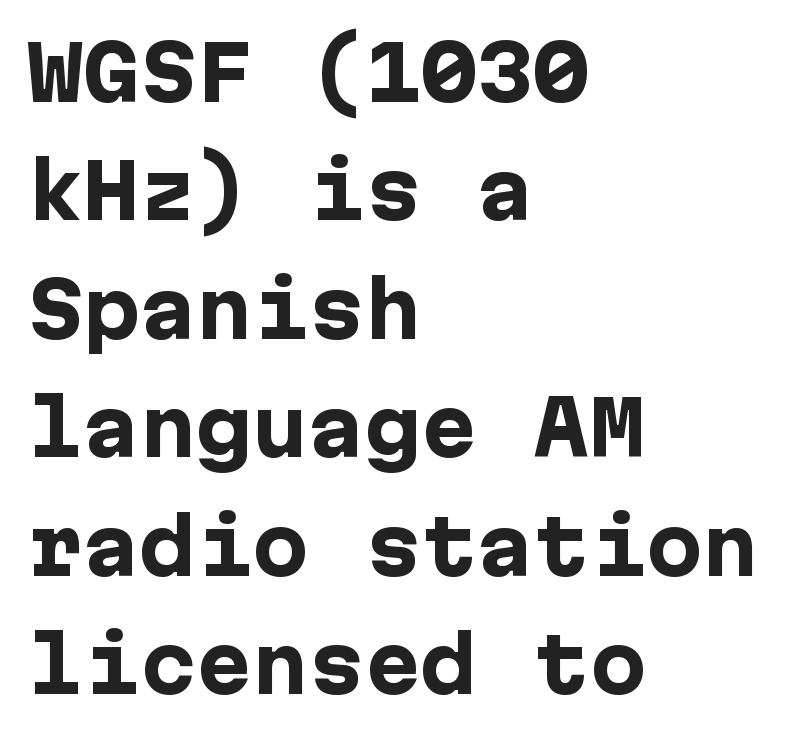
{"serif": "no", "italic": "no", "bold": "yes", "weight": "heavy", "width": "normal", "stroke_contrast": "low", "x_height": "medium", "underline": "no", "align": "left", "line_spacing": "normal", "line_spacing_ratio": 1.58, "letter_spacing": "normal", "letter_spacing_em": 0.0, "glyph_px": 75}
